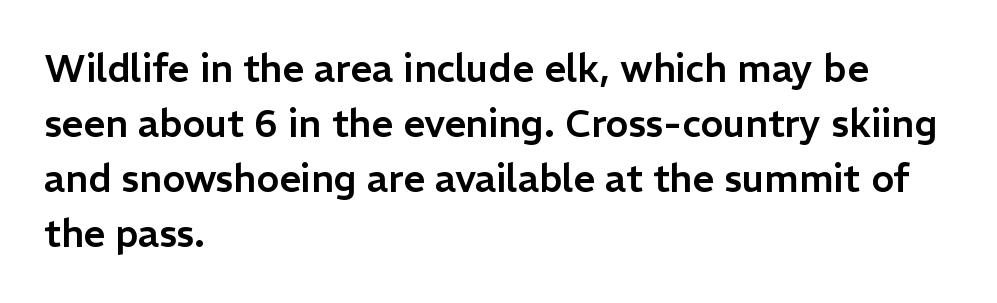
The image shows 38 px sans-serif type, upright; set left-aligned, normal line spacing (1.45x), normal letter spacing, not underlined; low stroke contrast and a medium x-height.
